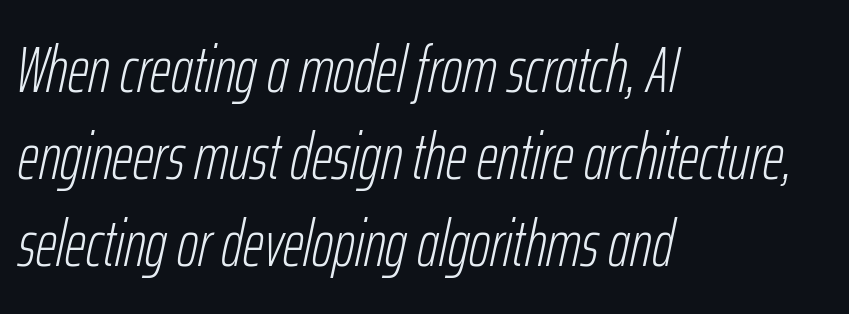
The image shows 65 px light, condensed type, italic (leaning right); set left-aligned, normal line spacing (1.34x), normal letter spacing, not underlined; low stroke contrast and a medium x-height.
